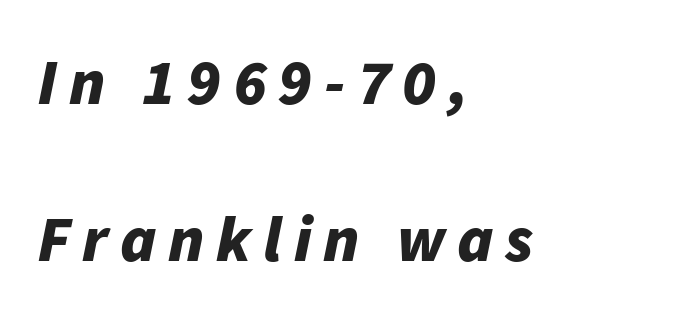
{"italic": "yes", "lean": "right", "slant_degrees": 11, "bold": "yes", "weight": "bold", "width": "normal", "stroke_contrast": "low", "x_height": "medium", "monospaced": "no", "underline": "no", "align": "left", "line_spacing": "loose", "line_spacing_ratio": 2.41, "glyph_px": 65}
